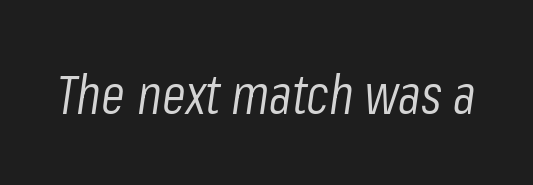
Q: Is the text bold? A: No.
Q: Is the text italic (slanted)? A: Yes, it leans right by about 8 degrees.
Q: Is the text underlined? A: No.
Q: Is the spacing between letters normal or unusually wide? A: Normal.
Q: Width (condensed, normal, or wide)? A: Condensed.
Q: Stroke contrast? A: Low.
Q: x-height? A: Medium.
Q: Monospaced? A: No.
